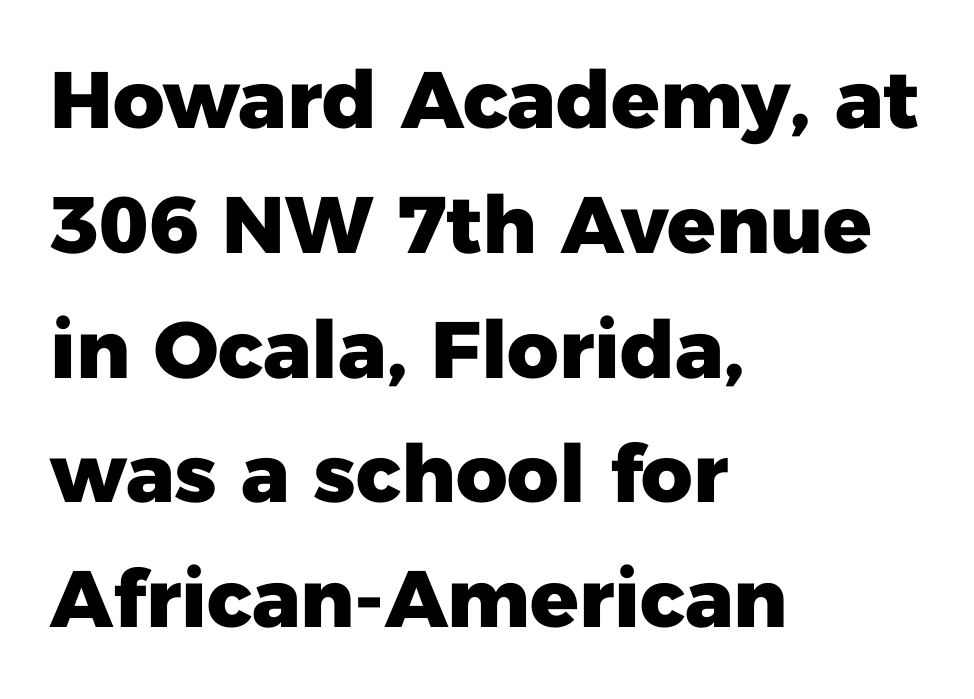
Q: Is the text bold? A: Yes.
Q: Is the text italic (slanted)? A: No, it is upright.
Q: Is the typeface a serif or a sans-serif typeface? A: Sans-serif.
Q: Is the text underlined? A: No.
Q: How is the paragraph aligned? A: Left-aligned.
Q: Is the spacing between letters normal or unusually wide? A: Normal.
Q: Is the spacing between lines tight, normal or loose? A: Normal.
Q: Width (condensed, normal, or wide)? A: Normal.
Q: Stroke contrast? A: Low.
Q: x-height? A: Medium.
Q: Monospaced? A: No.
